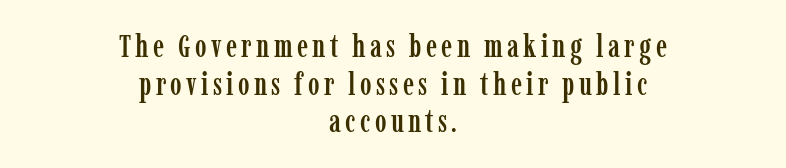
The image shows 31 px condensed serif type, upright; set centered, line spacing 1.21x, not underlined; low stroke contrast and a medium x-height.
